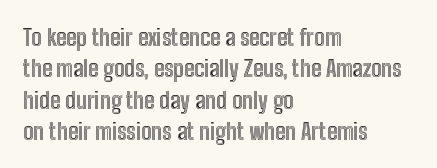
{"italic": "no", "underline": "no", "align": "left", "line_spacing": "normal", "line_spacing_ratio": 1.36, "letter_spacing": "normal", "letter_spacing_em": 0.0, "glyph_px": 23}
